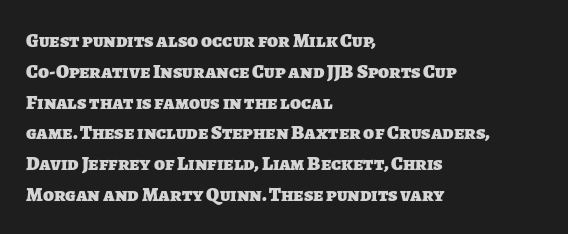
If you drew a ruler down the left edge, every line would touch it. Honestly, the letter spacing is just normal — you wouldn't notice it. These lines sit exactly where default settings would place them. Descenders hang freely into open space. Bold? Absolutely — the strokes are thick and heavy.
